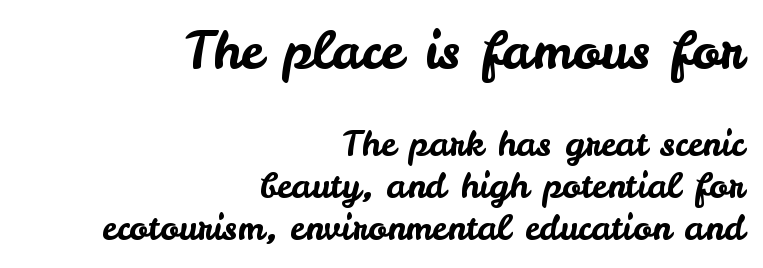
Inter-character spacing is left at the font's built-in metrics. The designer gave the opening block more size than the closing block. The lines are quadded right.
